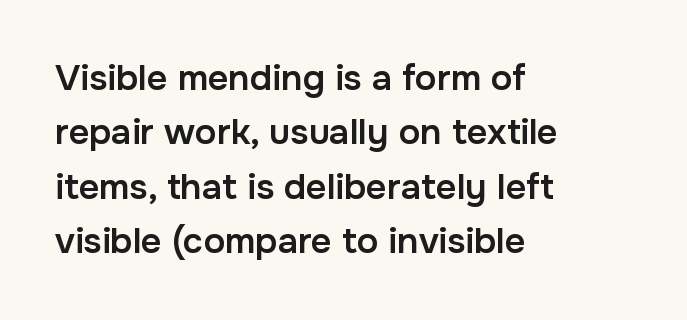
A bare baseline throughout the passage. These words are printed semibold, heavier than regular yet not bold. Is the block centered? No — it sits flush against the left margin. Leading matches the norm, producing a regular column. The tracking reads as untouched default to a designer's eye.
